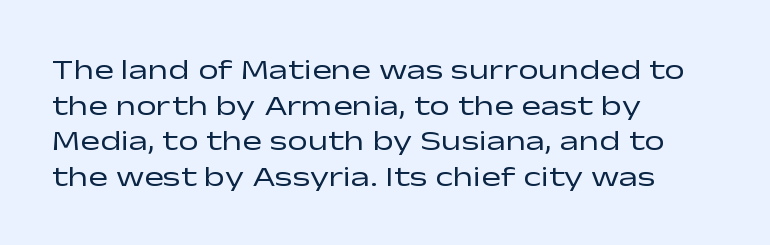
The letters advance in unequal steps, a hallmark of proportional type. Ascenders rise straight up at ninety degrees. Typeset ragged right — the left edge is the straight one. The letters sit at their default tracking, neither squeezed nor spread.
